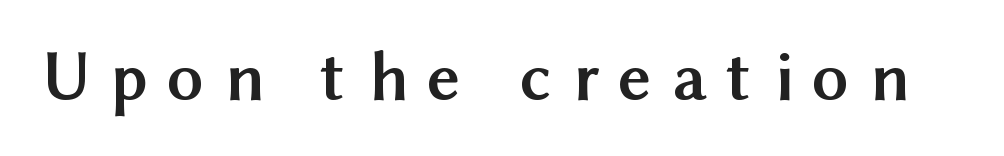
Is this a sans? Yes — the strokes have no serifs. You could only call the tracking loose — the letters float apart. Does the lettering tilt? It doesn't — this is upright. Weight check: bold — yes, fully. Here the designer chose a conventional face with non-uniform glyph widths.
